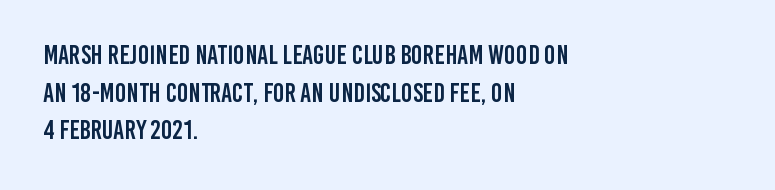
Plain, unruled lines of type. The lines in this sample share a left origin and differ only in where they stop. The specimen reads as upright at a glance. Letter spacing: default. If you measured baseline to baseline, you'd find a middling distance.
